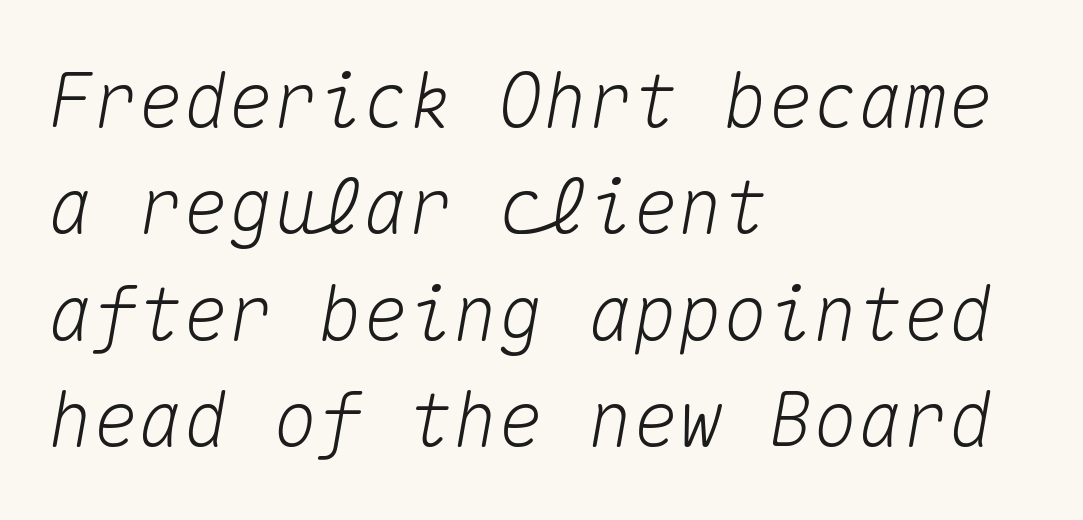
Q: Is the text italic (slanted)? A: Yes, it leans right by about 10 degrees.
Q: Is the text underlined? A: No.
Q: How is the paragraph aligned? A: Left-aligned.
Q: Is the spacing between letters normal or unusually wide? A: Normal.
Q: Is the spacing between lines tight, normal or loose? A: Normal.
Q: Width (condensed, normal, or wide)? A: Normal.
Q: Stroke contrast? A: Medium.
Q: x-height? A: Medium.
Q: Monospaced? A: Yes.
